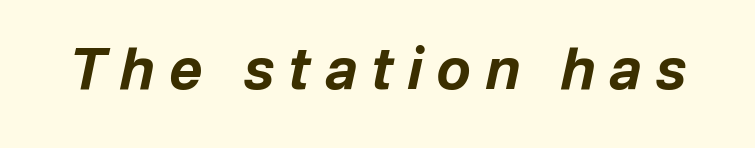
Weight check: bold — yes, fully. Characters follow at a spacing far wider than the type designer built in. The space directly below the letters is spotless. Tall strokes in this sample are angled rather than plumb. These lines are rendered in a variable-pitch font.
